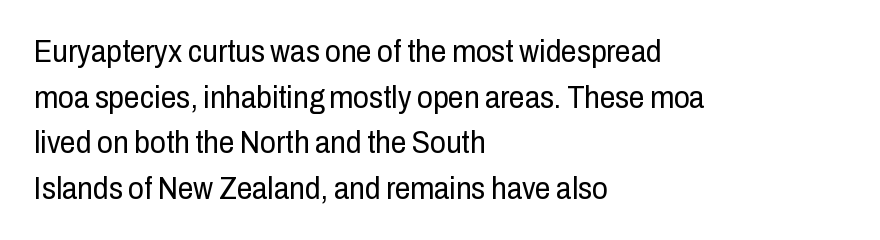
Q: Is the text bold? A: No.
Q: Is the text italic (slanted)? A: No, it is upright.
Q: Is the typeface a serif or a sans-serif typeface? A: Sans-serif.
Q: Is the text underlined? A: No.
Q: How is the paragraph aligned? A: Left-aligned.
Q: Is the spacing between letters normal or unusually wide? A: Normal.
Q: Is the spacing between lines tight, normal or loose? A: Normal.
Q: Width (condensed, normal, or wide)? A: Condensed.
Q: Stroke contrast? A: Low.
Q: x-height? A: Medium.
Q: Monospaced? A: No.
